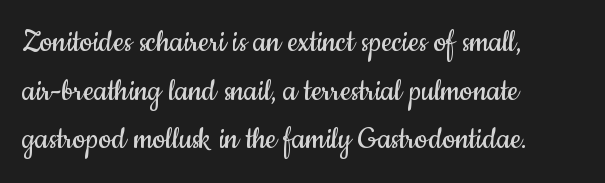
Q: Is the text bold? A: No.
Q: Is the text italic (slanted)? A: Yes.
Q: Is the typeface a serif or a sans-serif typeface? A: Sans-serif.
Q: Is the text underlined? A: No.
Q: How is the paragraph aligned? A: Left-aligned.
Q: Is the spacing between letters normal or unusually wide? A: Normal.
Q: Is the spacing between lines tight, normal or loose? A: Normal.
Q: Width (condensed, normal, or wide)? A: Condensed.
Q: Stroke contrast? A: Low.
Q: x-height? A: Small.
Q: Monospaced? A: No.
